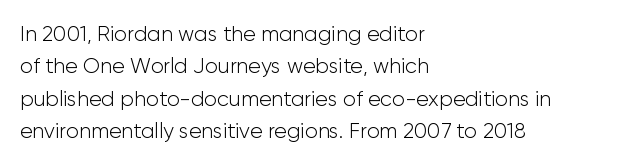
{"italic": "no", "bold": "no", "underline": "no", "align": "left", "line_spacing": "normal", "line_spacing_ratio": 1.54, "letter_spacing": "normal", "letter_spacing_em": 0.0, "glyph_px": 21}
